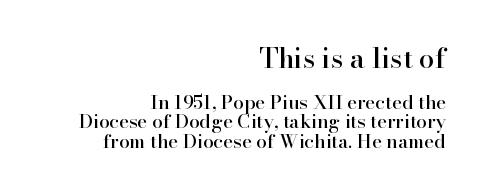
{"serif": "yes", "italic": "no", "width": "normal", "stroke_contrast": "high", "x_height": "small", "monospaced": "no", "underline": "no", "align": "right", "line_spacing": "tight", "line_spacing_ratio": 1.02, "letter_spacing": "normal", "letter_spacing_em": 0.0, "larger_block": "first", "size_ratio": 1.47, "glyph_px": 28}
